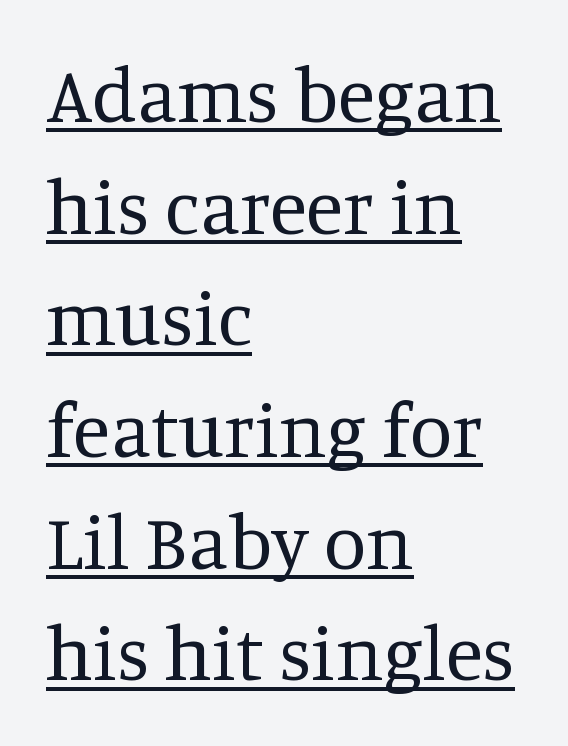
Q: Is the text bold? A: No.
Q: Is the text italic (slanted)? A: No, it is upright.
Q: Is the typeface a serif or a sans-serif typeface? A: Serif.
Q: Is the text underlined? A: Yes.
Q: How is the paragraph aligned? A: Left-aligned.
Q: Is the spacing between letters normal or unusually wide? A: Normal.
Q: Is the spacing between lines tight, normal or loose? A: Normal.
Q: Width (condensed, normal, or wide)? A: Normal.
Q: Stroke contrast? A: Medium.
Q: x-height? A: Large.
Q: Monospaced? A: No.
